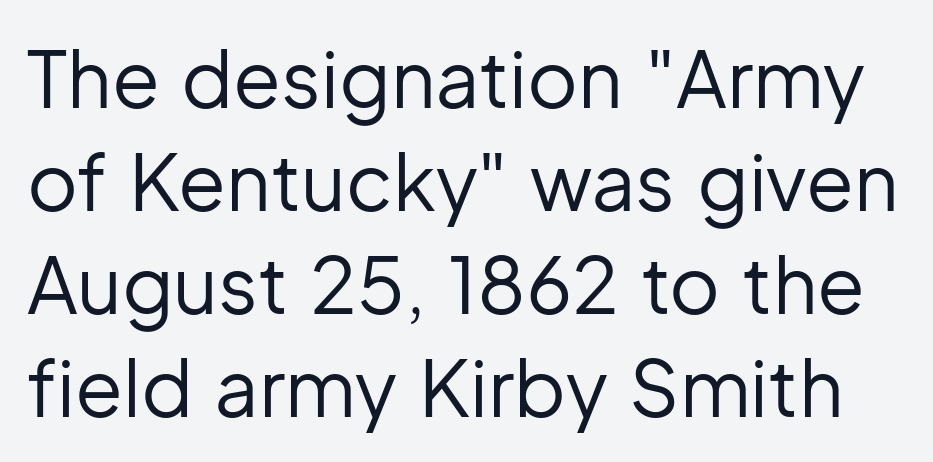
{"serif": "no", "italic": "no", "bold": "no", "weight": "regular", "width": "normal", "stroke_contrast": "low", "x_height": "medium", "monospaced": "no", "underline": "no", "line_spacing": "normal", "line_spacing_ratio": 1.32, "letter_spacing": "normal", "letter_spacing_em": 0.0, "glyph_px": 78}
